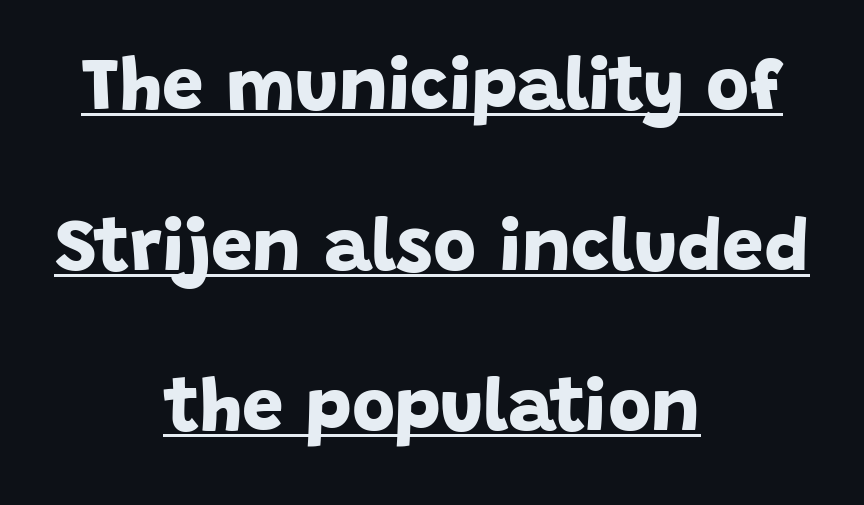
Q: Is the text bold? A: Yes.
Q: Is the typeface a serif or a sans-serif typeface? A: Sans-serif.
Q: Is the text underlined? A: Yes.
Q: How is the paragraph aligned? A: Centered.
Q: Is the spacing between letters normal or unusually wide? A: Normal.
Q: Is the spacing between lines tight, normal or loose? A: Loose.
Q: Width (condensed, normal, or wide)? A: Normal.
Q: Stroke contrast? A: Low.
Q: x-height? A: Large.
Q: Monospaced? A: No.
